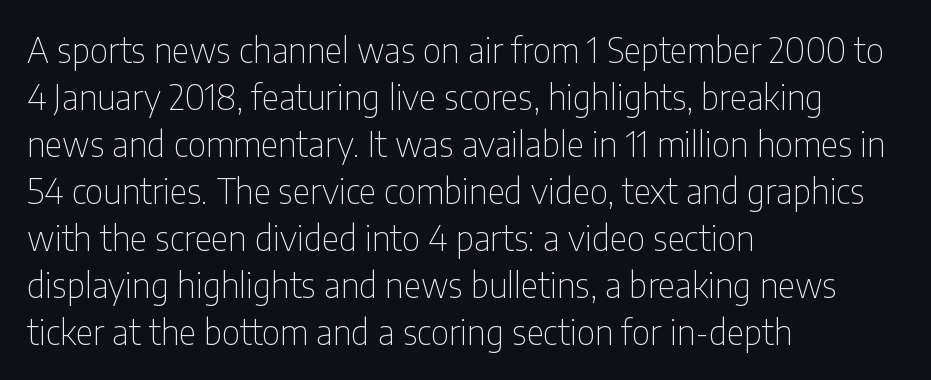
The image shows 34 px thin, condensed sans-serif type, upright; set left-aligned, normal line spacing (1.38x), normal letter spacing, not underlined; low stroke contrast and a medium x-height.
